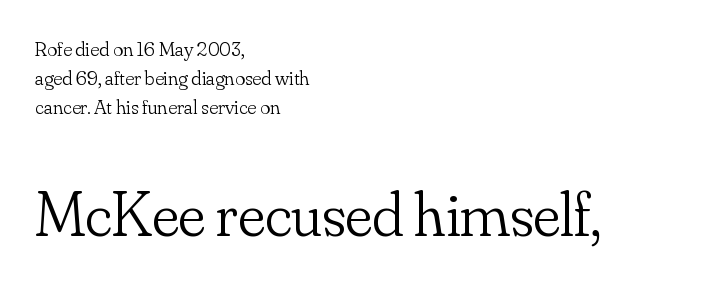
The image shows 64 px light serif type, upright; set left-aligned, normal line spacing (1.37x), normal letter spacing, not underlined; the second (bottom) block is 3.05x larger; low stroke contrast and a small x-height.
